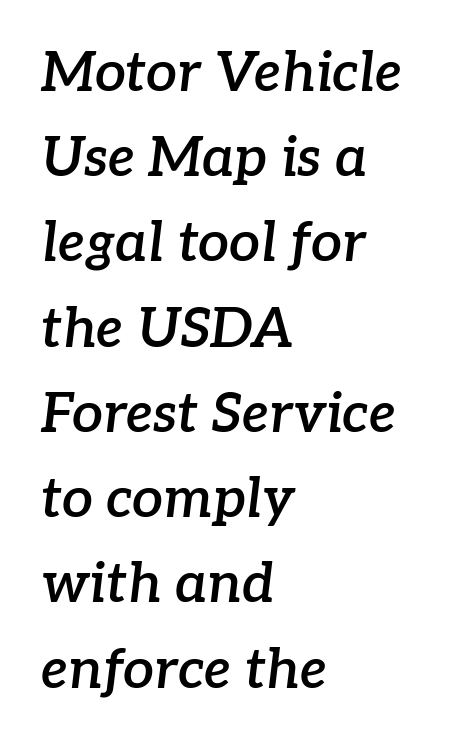
Q: Is the text bold? A: Semi-bold.
Q: Is the text italic (slanted)? A: Yes, it leans right by about 7 degrees.
Q: Is the typeface a serif or a sans-serif typeface? A: Serif.
Q: Is the text underlined? A: No.
Q: How is the paragraph aligned? A: Left-aligned.
Q: Is the spacing between letters normal or unusually wide? A: Normal.
Q: Is the spacing between lines tight, normal or loose? A: Normal.
Q: Width (condensed, normal, or wide)? A: Normal.
Q: Stroke contrast? A: Low.
Q: x-height? A: Medium.
Q: Monospaced? A: No.
